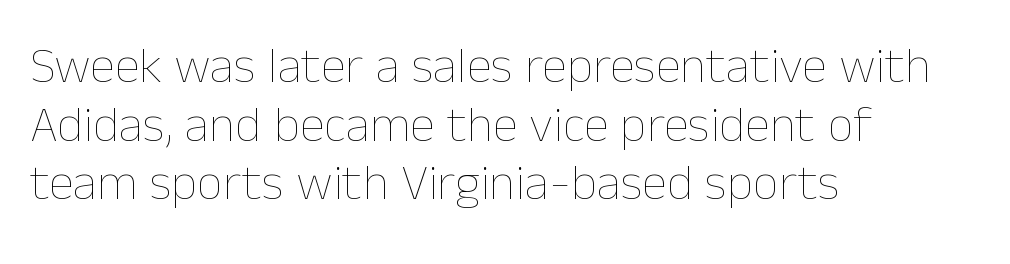
Q: Is the text bold? A: No.
Q: Is the text italic (slanted)? A: No, it is upright.
Q: Is the text underlined? A: No.
Q: How is the paragraph aligned? A: Left-aligned.
Q: Is the spacing between letters normal or unusually wide? A: Normal.
Q: Is the spacing between lines tight, normal or loose? A: Tight.
Q: Width (condensed, normal, or wide)? A: Normal.
Q: Stroke contrast? A: Low.
Q: x-height? A: Medium.
Q: Monospaced? A: No.
